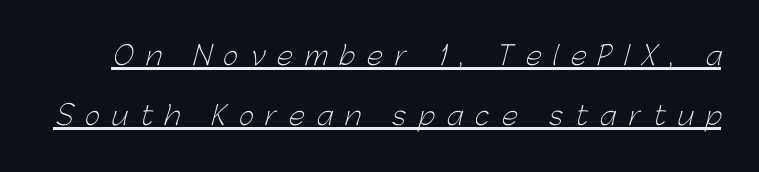
The image shows 26 px text type; set loose line spacing (2.32x), unusually wide letter spacing (+0.47 em), underlined.
